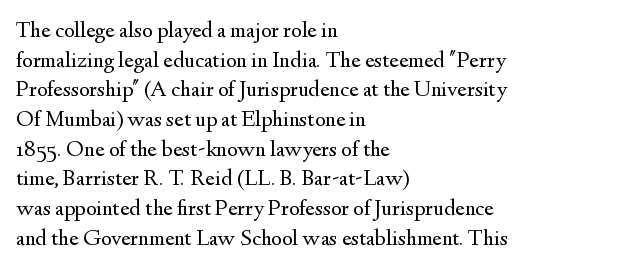
The lines sit at an ordinary, default distance from one another. The rag falls on the right side of this text block. The characters are drawn with everyday or finer stroke widths. Descender tails drop into unmarked territory.
